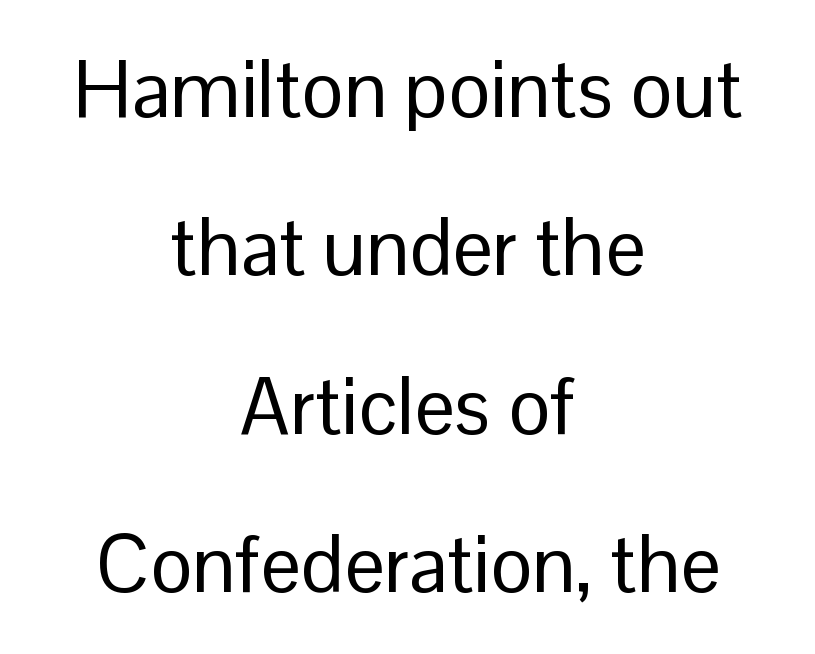
Q: Is the text bold? A: No.
Q: Is the text italic (slanted)? A: No, it is upright.
Q: Is the typeface a serif or a sans-serif typeface? A: Sans-serif.
Q: Is the text underlined? A: No.
Q: How is the paragraph aligned? A: Centered.
Q: Is the spacing between letters normal or unusually wide? A: Normal.
Q: Is the spacing between lines tight, normal or loose? A: Loose.
Q: Width (condensed, normal, or wide)? A: Normal.
Q: Stroke contrast? A: Low.
Q: x-height? A: Medium.
Q: Monospaced? A: No.
